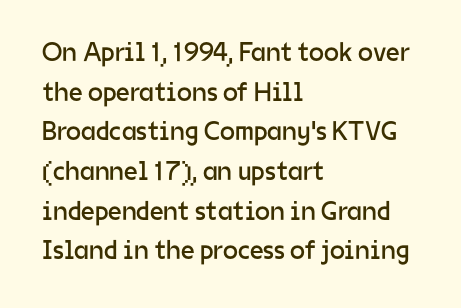
The image shows 27 px text type, upright; set left-aligned, normal line spacing (1.47x), normal letter spacing, not underlined.
